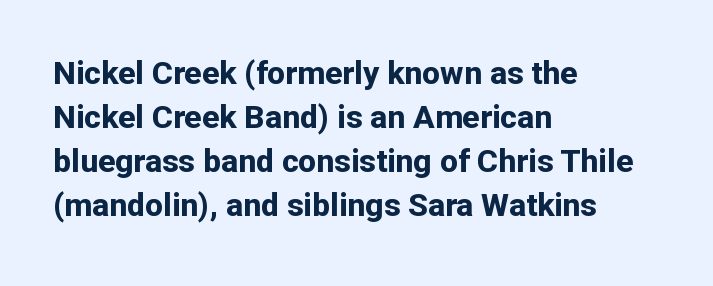
Q: Is the text bold? A: Yes.
Q: Is the text italic (slanted)? A: No, it is upright.
Q: Is the typeface a serif or a sans-serif typeface? A: Sans-serif.
Q: Is the text underlined? A: No.
Q: How is the paragraph aligned? A: Left-aligned.
Q: Is the spacing between letters normal or unusually wide? A: Normal.
Q: Is the spacing between lines tight, normal or loose? A: Normal.
Q: Width (condensed, normal, or wide)? A: Normal.
Q: Stroke contrast? A: Low.
Q: x-height? A: Medium.
Q: Monospaced? A: No.
